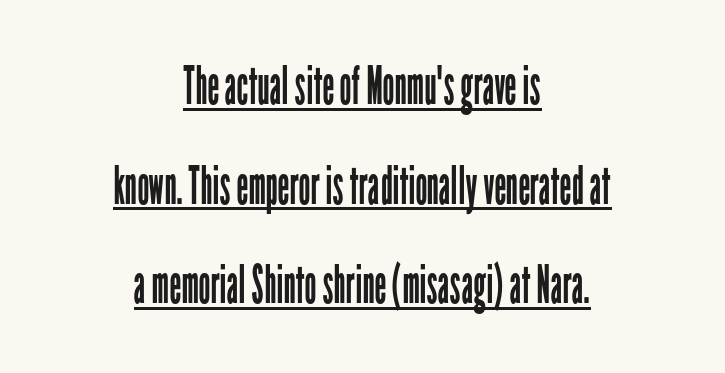
Q: Is the text bold? A: No.
Q: Is the text italic (slanted)? A: No, it is upright.
Q: Is the typeface a serif or a sans-serif typeface? A: Sans-serif.
Q: Is the text underlined? A: Yes.
Q: How is the paragraph aligned? A: Centered.
Q: Is the spacing between letters normal or unusually wide? A: Normal.
Q: Width (condensed, normal, or wide)? A: Condensed.
Q: Stroke contrast? A: Low.
Q: x-height? A: Medium.
Q: Monospaced? A: No.
